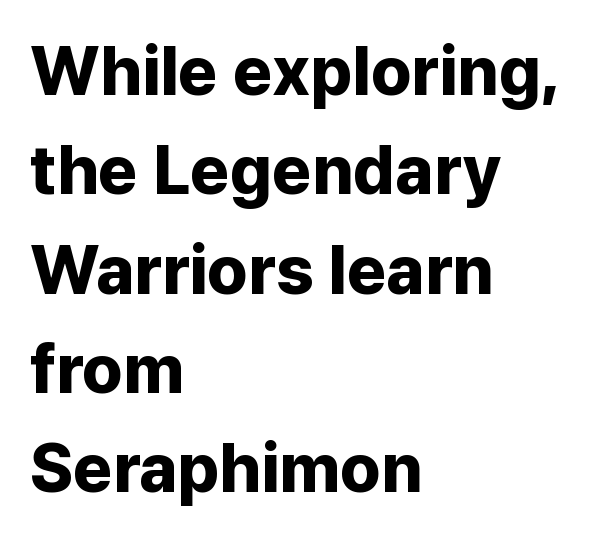
The image shows 68 px bold sans-serif type, upright; set left-aligned, normal line spacing (1.46x), normal letter spacing, not underlined; low stroke contrast and a medium x-height.
